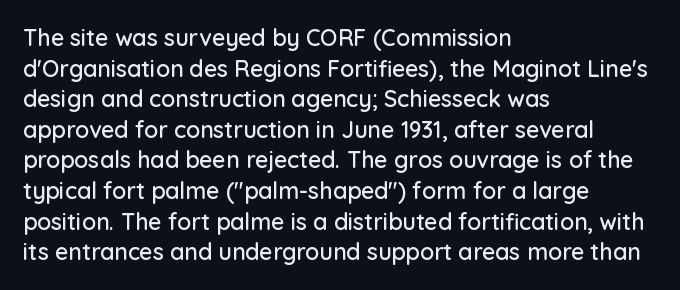
Q: Is the text italic (slanted)? A: No, it is upright.
Q: Is the text underlined? A: No.
Q: How is the paragraph aligned? A: Left-aligned.
Q: Is the spacing between letters normal or unusually wide? A: Normal.
Q: Is the spacing between lines tight, normal or loose? A: Normal.
